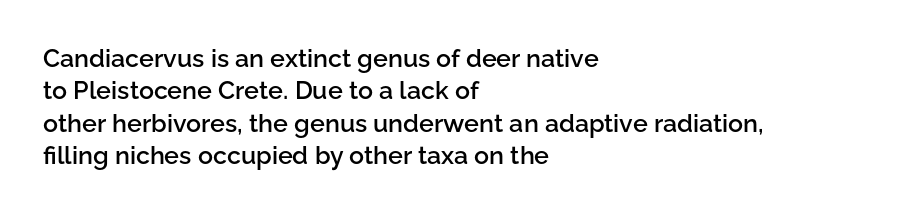
The image shows 25 px text type, upright; set left-aligned, normal line spacing (1.3x), normal letter spacing, not underlined.
